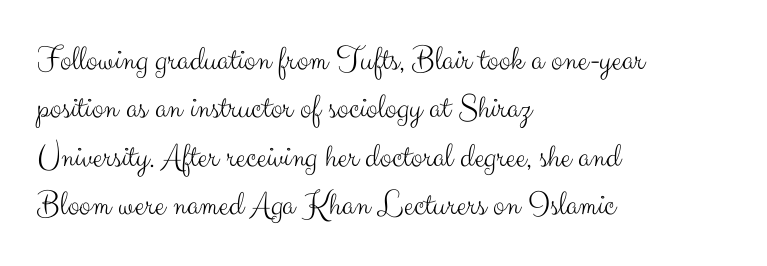
A quiet, ordinary-to-light weight characterises the typeface. The letterforms sit shoulder to shoulder at normal distance. To sum up the face: it is a sans, with no serifs. The zone under the glyphs is completely vacant. The compositor pushed each line to the left boundary.
